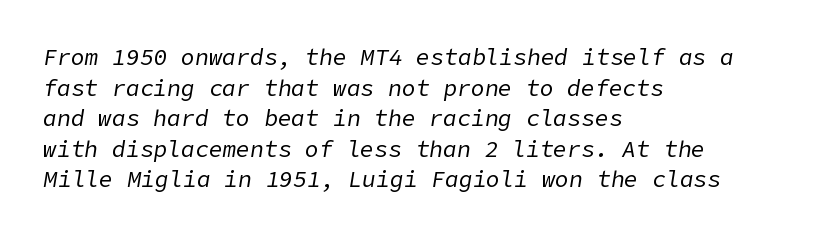
{"italic": "yes", "lean": "right", "slant_degrees": 9, "bold": "no", "underline": "no", "align": "left", "line_spacing": "normal", "line_spacing_ratio": 1.33, "letter_spacing": "normal", "letter_spacing_em": 0.0, "glyph_px": 23}
